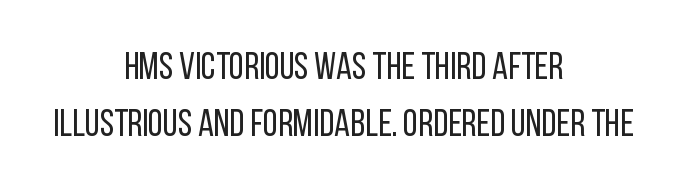
The image shows 38 px regular-weight, condensed sans-serif type, upright; set centered, normal line spacing (1.49x), normal letter spacing, not underlined; low stroke contrast and a large x-height.
